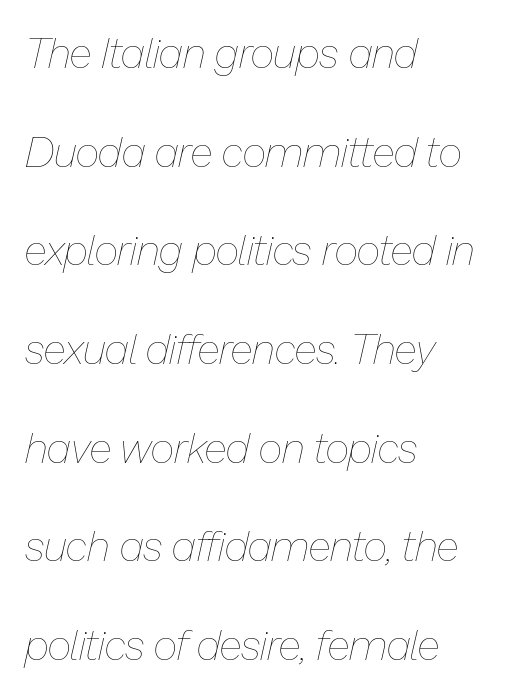
Q: Is the text bold? A: No.
Q: Is the text italic (slanted)? A: Yes, it leans right by about 13 degrees.
Q: Is the text underlined? A: No.
Q: How is the paragraph aligned? A: Left-aligned.
Q: Is the spacing between letters normal or unusually wide? A: Normal.
Q: Is the spacing between lines tight, normal or loose? A: Loose.
Q: Width (condensed, normal, or wide)? A: Normal.
Q: Stroke contrast? A: Low.
Q: x-height? A: Medium.
Q: Monospaced? A: No.
